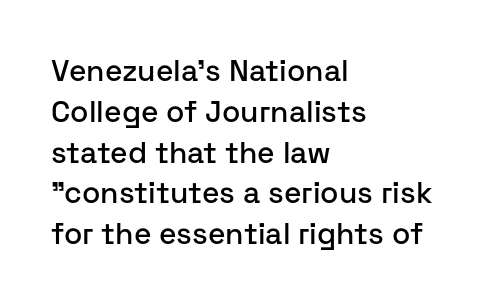
The image shows 30 px sans-serif type, upright; set left-aligned, normal line spacing (1.36x), normal letter spacing, not underlined; low stroke contrast and a medium x-height.
